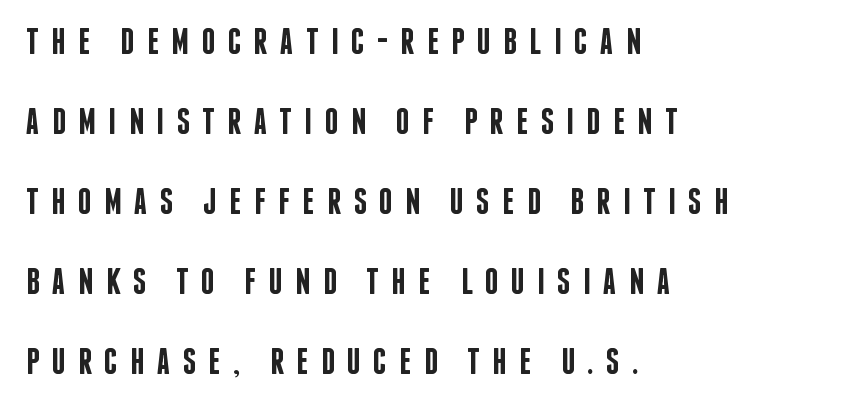
{"serif": "no", "italic": "no", "bold": "semi", "weight": "semibold", "width": "condensed", "stroke_contrast": "low", "x_height": "large", "monospaced": "no", "underline": "no", "align": "left", "line_spacing": "loose", "line_spacing_ratio": 2.16, "letter_spacing": "wide", "letter_spacing_em": 0.34, "glyph_px": 37}
